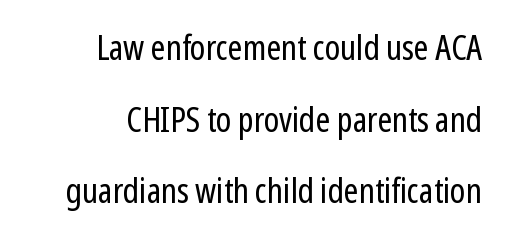
The weight tops out at a normal text grade. The text was rendered using a sans face with plain stroke endings. The rendering uses natural spacing where letterforms have individual widths. The passage shown is not underscored anywhere. The axis of the letterforms is exactly vertical. Airy leading.
